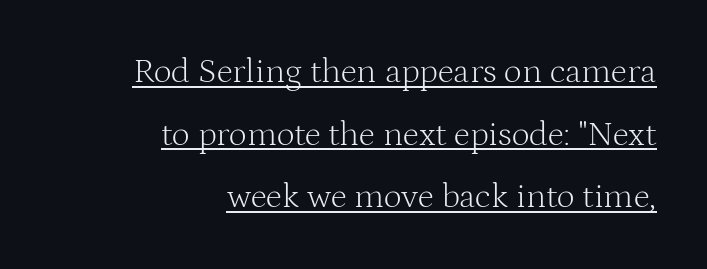
The image shows 35 px light serif type, upright; set right-aligned, line spacing 1.79x, normal letter spacing, underlined; medium stroke contrast and a medium x-height.
